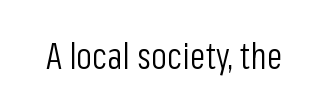
Letters have the restrained weight of plain body copy at most. Type without underlining. Do the letters lean? They stand straight. These lines are rendered in a variable-pitch font. Between one letter and the next there's only the usual sliver of space. Each letter's strokes conclude bluntly, with no projecting serifs.
